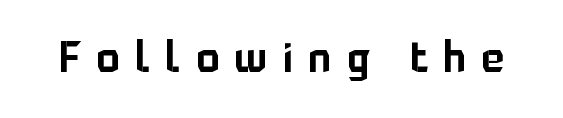
The image shows 43 px sans-serif type, upright; set unusually wide letter spacing (+0.36 em), not underlined; low stroke contrast and a medium x-height.
